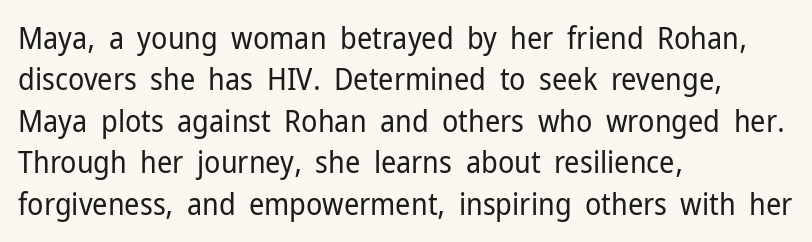
Q: Is the text bold? A: No.
Q: Is the text italic (slanted)? A: No, it is upright.
Q: Is the typeface a serif or a sans-serif typeface? A: Sans-serif.
Q: Is the text underlined? A: No.
Q: How is the paragraph aligned? A: Left-aligned.
Q: Is the spacing between letters normal or unusually wide? A: Normal.
Q: Is the spacing between lines tight, normal or loose? A: Normal.
Q: Width (condensed, normal, or wide)? A: Normal.
Q: Stroke contrast? A: Low.
Q: x-height? A: Medium.
Q: Monospaced? A: No.
